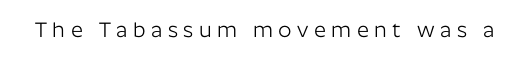
Weight: regular or lighter. Beneath every word, the page is bare. Does extra space separate the letters? Yes, quite a lot of it. Style check: upright.
